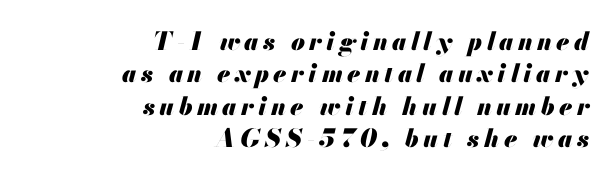
{"italic": "yes", "lean": "right", "slant_degrees": 13, "bold": "yes", "underline": "no", "align": "right", "line_spacing": "normal", "line_spacing_ratio": 1.3, "glyph_px": 25}
